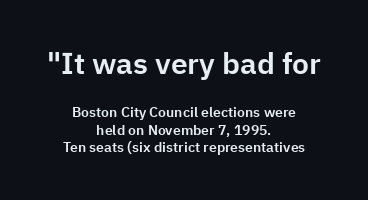
Q: Is the text italic (slanted)? A: No, it is upright.
Q: Is the typeface a serif or a sans-serif typeface? A: Sans-serif.
Q: Is the text underlined? A: No.
Q: How is the paragraph aligned? A: Centered.
Q: Is the spacing between letters normal or unusually wide? A: Normal.
Q: Which block of text is set in a larger size, the first (top) or the second (bottom)? A: The first (top) one.
Q: Width (condensed, normal, or wide)? A: Normal.
Q: Stroke contrast? A: Low.
Q: x-height? A: Medium.
Q: Monospaced? A: No.
